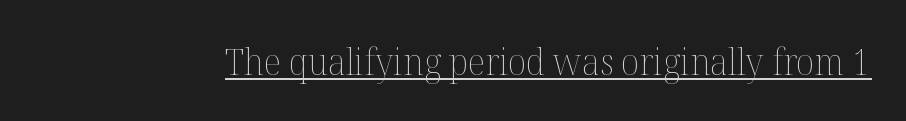
The image shows 37 px thin type, upright; set normal letter spacing, underlined; medium stroke contrast and a medium x-height.
